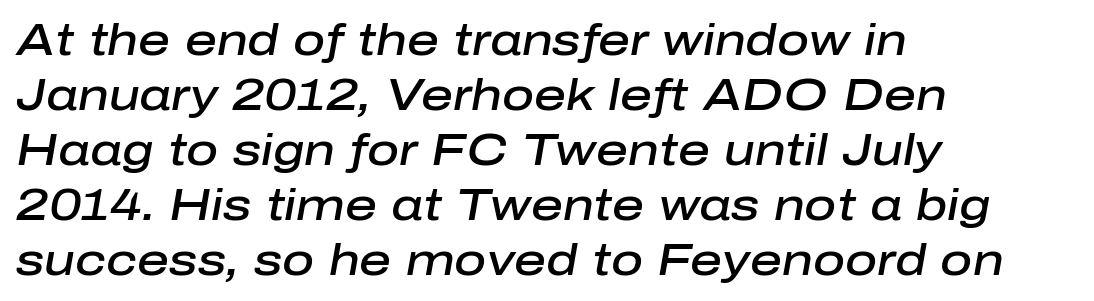
The image shows 44 px semibold type, italic (leaning right); set left-aligned, normal line spacing (1.25x), normal letter spacing, not underlined; low stroke contrast and a medium x-height.
